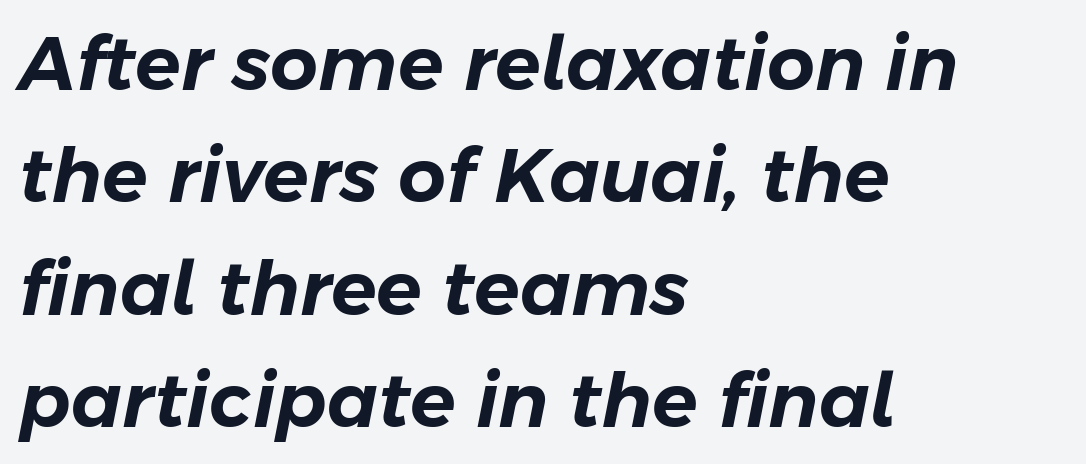
The image shows 75 px text type, italic (leaning right); set left-aligned, normal line spacing (1.5x), normal letter spacing, not underlined; low stroke contrast and a medium x-height.
